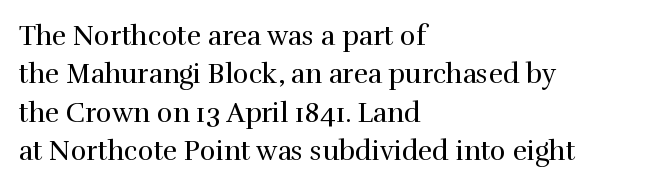
Q: Is the text bold? A: No.
Q: Is the text italic (slanted)? A: No, it is upright.
Q: Is the text underlined? A: No.
Q: How is the paragraph aligned? A: Left-aligned.
Q: Is the spacing between letters normal or unusually wide? A: Normal.
Q: Is the spacing between lines tight, normal or loose? A: Normal.
